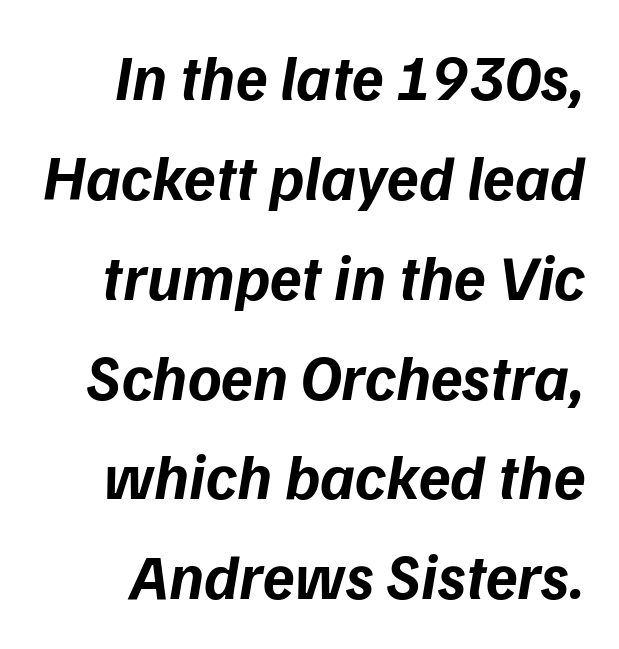
{"serif": "no", "bold": "yes", "weight": "bold", "width": "normal", "stroke_contrast": "low", "x_height": "medium", "monospaced": "no", "underline": "no", "line_spacing": "normal", "line_spacing_ratio": 1.56, "letter_spacing": "normal", "letter_spacing_em": 0.0, "glyph_px": 64}
